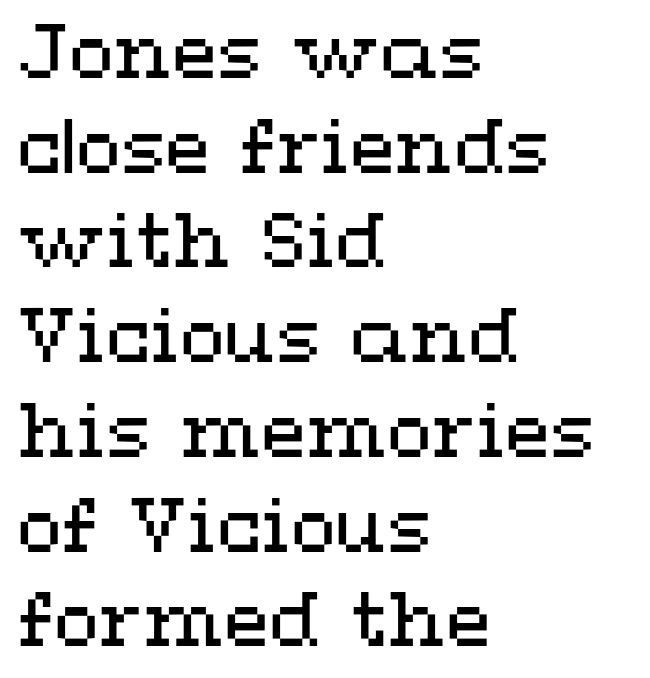
Layout note: lines flush left. Designer's note — italics off, roman on. Stems here are at most as thick as an everyday book face. The passage shown stacks its lines at a standard gap. Compared with typical body copy, the letter spacing here is the same.
